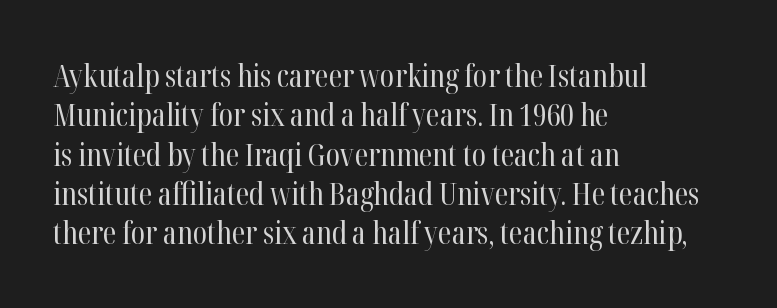
Q: Is the text bold? A: No.
Q: Is the text italic (slanted)? A: No, it is upright.
Q: Is the typeface a serif or a sans-serif typeface? A: Serif.
Q: Is the text underlined? A: No.
Q: How is the paragraph aligned? A: Left-aligned.
Q: Is the spacing between letters normal or unusually wide? A: Normal.
Q: Is the spacing between lines tight, normal or loose? A: Normal.
Q: Width (condensed, normal, or wide)? A: Condensed.
Q: Stroke contrast? A: High.
Q: x-height? A: Medium.
Q: Monospaced? A: No.
